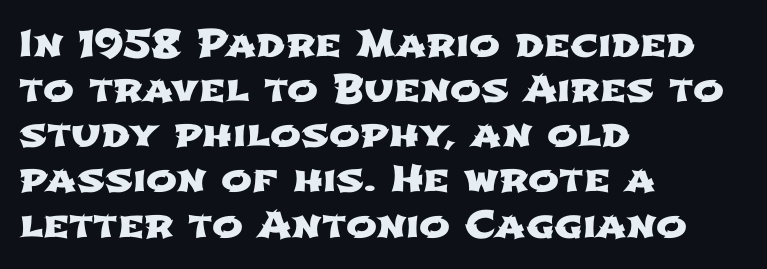
{"serif": "no", "width": "wide", "stroke_contrast": "low", "x_height": "medium", "monospaced": "no", "underline": "no", "align": "left", "line_spacing_ratio": 1.22, "letter_spacing": "normal", "letter_spacing_em": 0.0, "glyph_px": 37}
